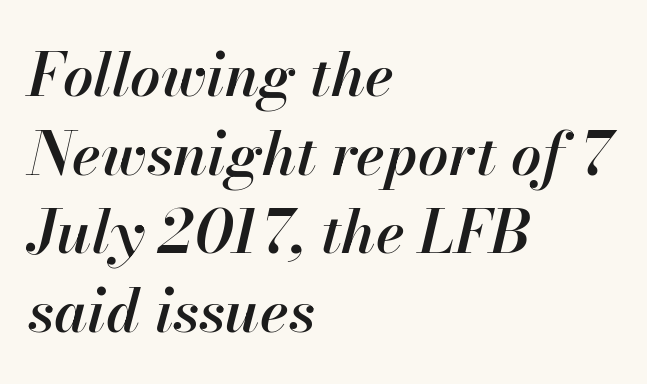
Heft: intermediate — a semibold. Leading: standard. Rule under the text: the space is simply empty. The compositor pushed each line to the left boundary. Does the lettering tilt? It does — this is italic. A typesetter would call this proportional, since set widths differ per character.
